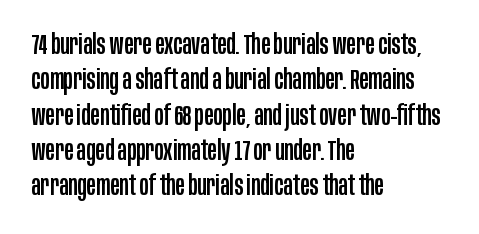
Grotesque or geometric, the face here clearly has no serifs. Honestly, the letter spacing is just normal — you wouldn't notice it. Here the designer chose a conventional face with non-uniform glyph widths. Leading: standard.
